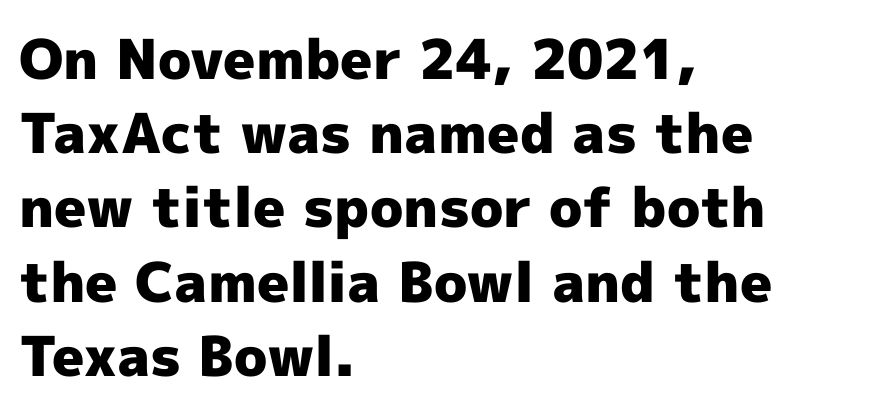
Q: Is the text bold? A: Yes.
Q: Is the text italic (slanted)? A: No, it is upright.
Q: Is the typeface a serif or a sans-serif typeface? A: Sans-serif.
Q: Is the text underlined? A: No.
Q: How is the paragraph aligned? A: Left-aligned.
Q: Is the spacing between letters normal or unusually wide? A: Normal.
Q: Is the spacing between lines tight, normal or loose? A: Normal.
Q: Width (condensed, normal, or wide)? A: Normal.
Q: x-height? A: Medium.
Q: Monospaced? A: No.
